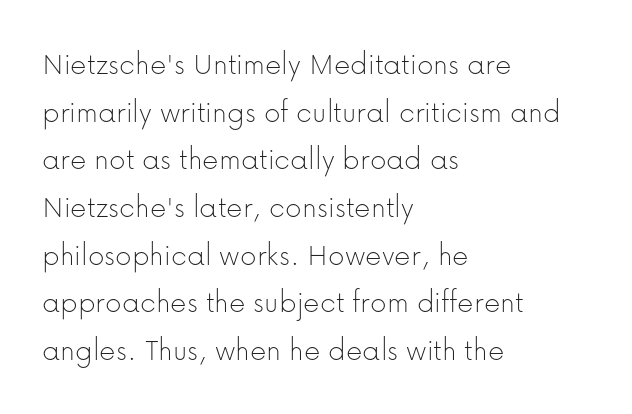
The image shows 32 px thin sans-serif type, upright; set left-aligned, normal line spacing (1.49x), normal letter spacing, not underlined; low stroke contrast and a medium x-height.
